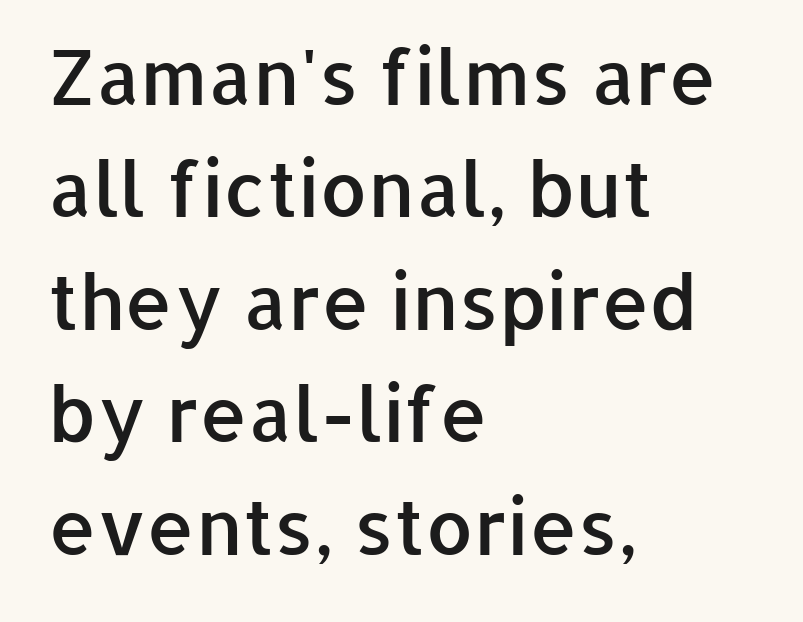
{"serif": "no", "italic": "no", "bold": "semi", "weight": "semibold", "width": "normal", "stroke_contrast": "low", "x_height": "medium", "monospaced": "no", "underline": "no", "align": "left", "line_spacing": "normal", "line_spacing_ratio": 1.48, "letter_spacing": "normal", "letter_spacing_em": 0.0, "glyph_px": 76}
